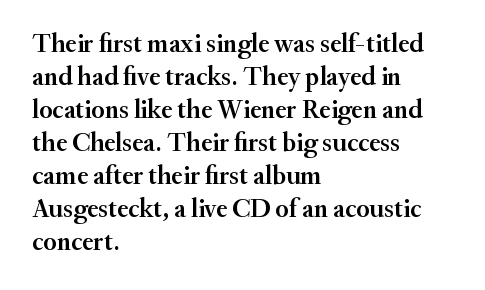
Q: Is the text bold? A: Semi-bold.
Q: Is the text italic (slanted)? A: No, it is upright.
Q: Is the text underlined? A: No.
Q: How is the paragraph aligned? A: Left-aligned.
Q: Is the spacing between letters normal or unusually wide? A: Normal.
Q: Is the spacing between lines tight, normal or loose? A: Normal.
